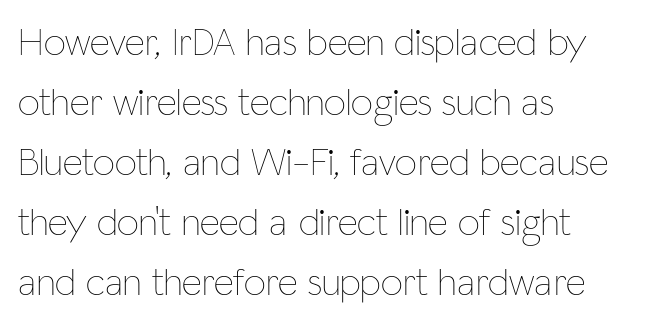
Q: Is the text bold? A: No.
Q: Is the text italic (slanted)? A: No, it is upright.
Q: Is the text underlined? A: No.
Q: How is the paragraph aligned? A: Left-aligned.
Q: Is the spacing between letters normal or unusually wide? A: Normal.
Q: Is the spacing between lines tight, normal or loose? A: Normal.
Q: Width (condensed, normal, or wide)? A: Condensed.
Q: Stroke contrast? A: Low.
Q: x-height? A: Medium.
Q: Monospaced? A: No.
